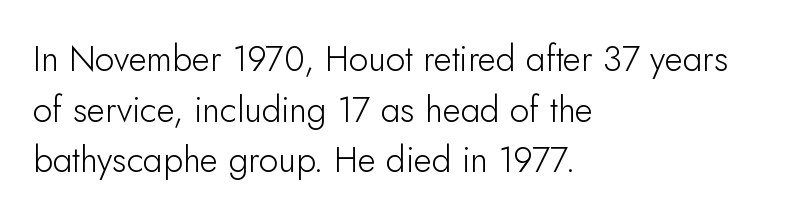
The image shows 35 px light sans-serif type, upright; set left-aligned, normal line spacing (1.45x), normal letter spacing, not underlined; low stroke contrast and a small x-height.
